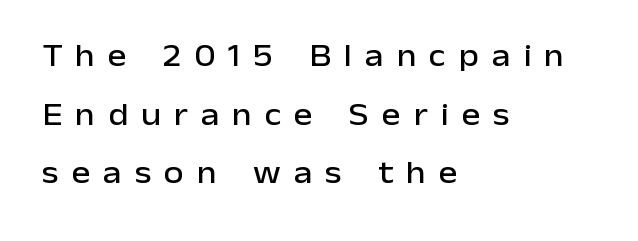
The image shows 32 px sans-serif type, upright; set left-aligned, line spacing 1.83x, unusually wide letter spacing (+0.4 em), not underlined; low stroke contrast and a medium x-height.
